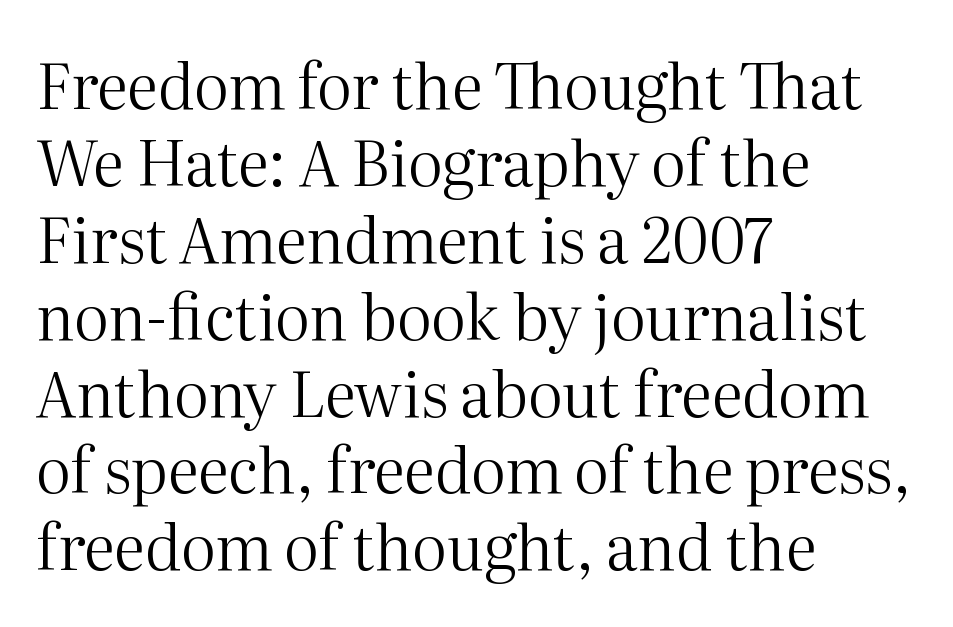
The designer went with a serif here, giving each stem small feet. Teacher's note: observe the even left margin — that is flush-left alignment. Think of a printed novel: that variable character pitch is what you see here. The font is comparable to plain body text, perhaps lighter. Style check: upright.
